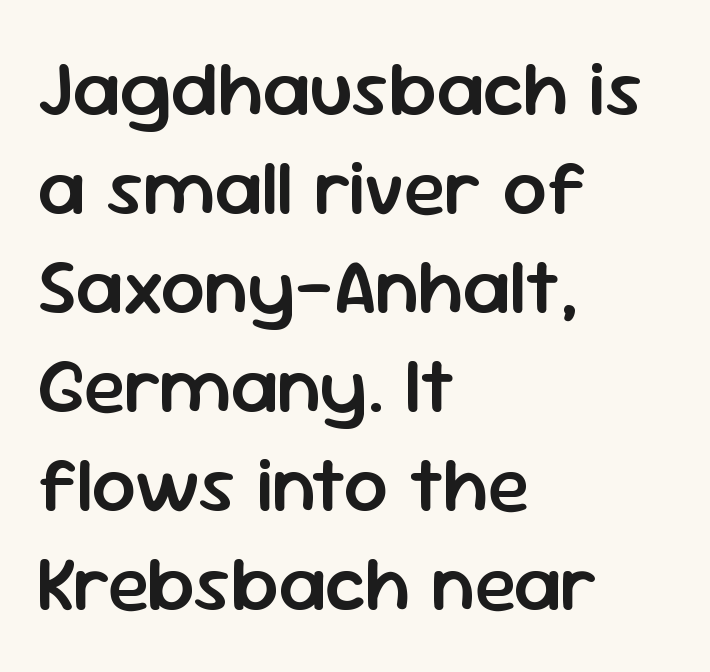
The image shows 78 px semibold sans-serif type, upright; set left-aligned, normal line spacing (1.27x), normal letter spacing, not underlined; low stroke contrast and a medium x-height.
